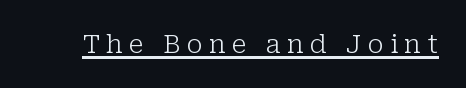
{"italic": "no", "bold": "no", "underline": "yes", "letter_spacing": "wide", "letter_spacing_em": 0.24, "glyph_px": 26}
